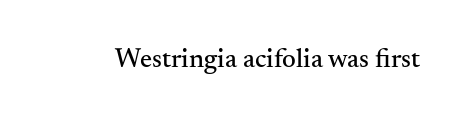
The image shows 27 px text type, upright; set normal letter spacing, not underlined.
